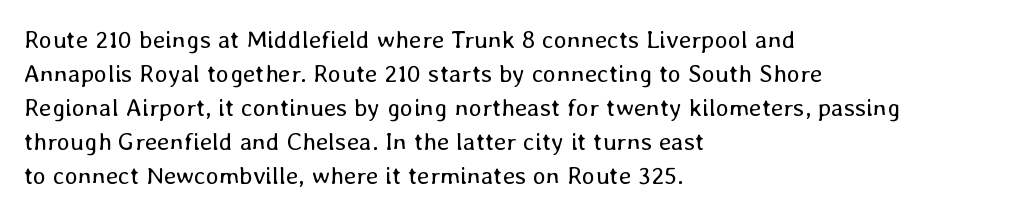
A normal amount of white space separates one row of letters from the next. Honestly, the letter spacing is just normal — you wouldn't notice it. The font's upright variant was chosen for this text. Is this a heavy cut? Hardly; it is regular or lighter. Caption: multi-line text, flush left, ragged right.
